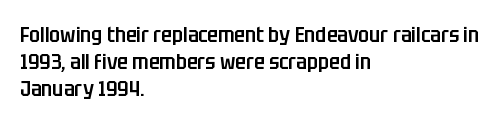
The image shows 22 px text type, upright; set left-aligned, line spacing 1.23x, normal letter spacing, not underlined.
